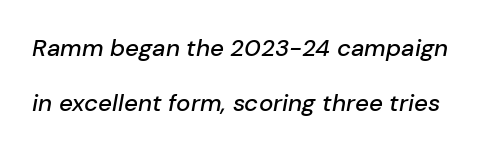
The image shows 24 px text type, italic (leaning right); set loose line spacing (2.3x), normal letter spacing, not underlined.
